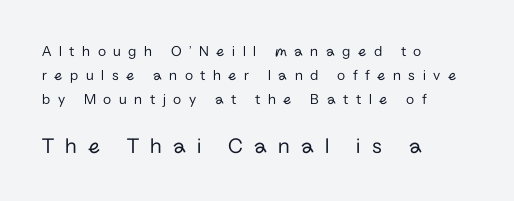
The image shows 22 px text type, upright; set left-aligned, normal line spacing (1.6x), unusually wide letter spacing (+0.5 em), not underlined; the second (bottom) block is 1.47x larger.
